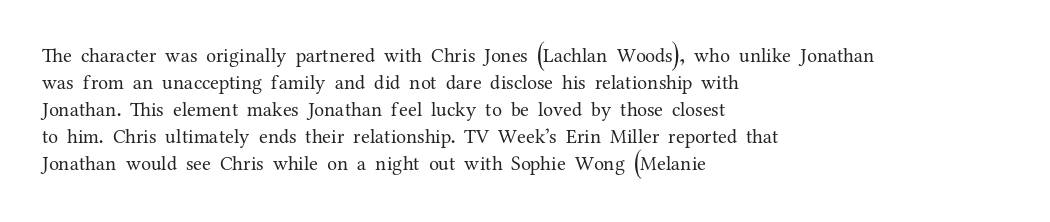
Q: Is the text bold? A: No.
Q: Is the text italic (slanted)? A: No, it is upright.
Q: Is the text underlined? A: No.
Q: How is the paragraph aligned? A: Left-aligned.
Q: Is the spacing between letters normal or unusually wide? A: Normal.
Q: Is the spacing between lines tight, normal or loose? A: Normal.
